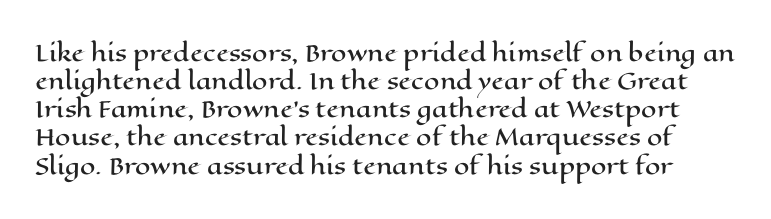
{"italic": "no", "underline": "no", "line_spacing": "normal", "line_spacing_ratio": 1.28, "letter_spacing": "normal", "letter_spacing_em": 0.0, "glyph_px": 22}
